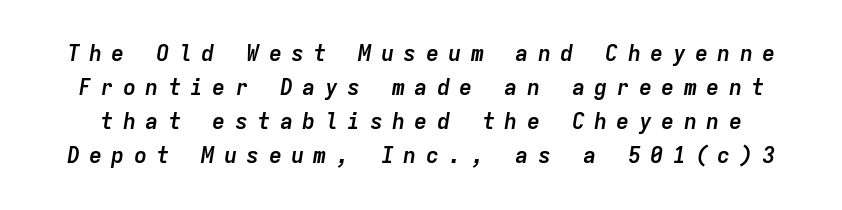
{"italic": "yes", "lean": "right", "slant_degrees": 9, "bold": "yes", "underline": "no", "line_spacing": "normal", "line_spacing_ratio": 1.55, "letter_spacing": "wide", "letter_spacing_em": 0.42, "glyph_px": 22}
